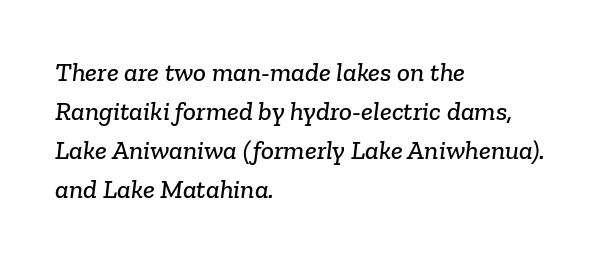
{"underline": "no", "align": "left", "line_spacing": "normal", "line_spacing_ratio": 1.45, "letter_spacing": "normal", "letter_spacing_em": 0.0, "glyph_px": 27}
